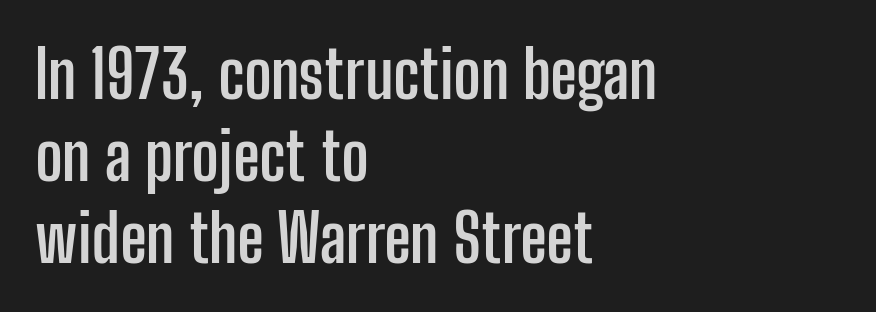
The image shows 65 px semibold, condensed sans-serif type, upright; set left-aligned, normal line spacing (1.26x), normal letter spacing, not underlined; low stroke contrast and a medium x-height.
